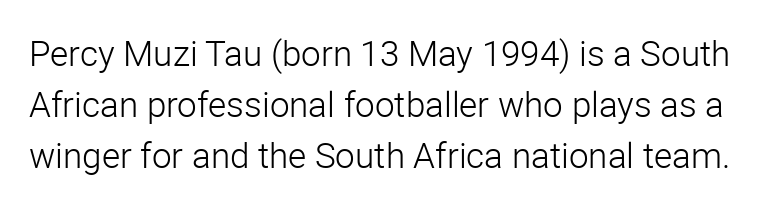
Q: Is the text bold? A: No.
Q: Is the text italic (slanted)? A: No, it is upright.
Q: Is the typeface a serif or a sans-serif typeface? A: Sans-serif.
Q: Is the text underlined? A: No.
Q: Is the spacing between letters normal or unusually wide? A: Normal.
Q: Is the spacing between lines tight, normal or loose? A: Normal.
Q: Width (condensed, normal, or wide)? A: Normal.
Q: Stroke contrast? A: Low.
Q: x-height? A: Medium.
Q: Monospaced? A: No.
